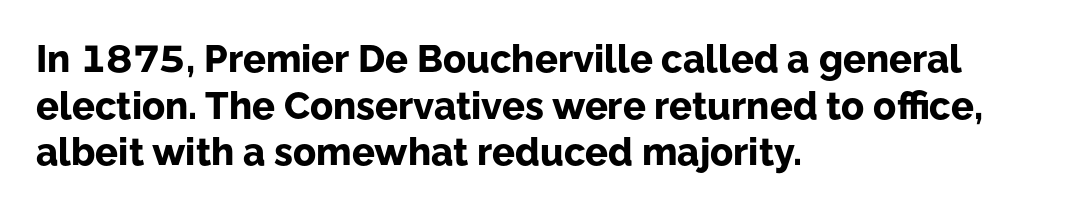
{"serif": "no", "italic": "no", "bold": "yes", "weight": "bold", "width": "normal", "stroke_contrast": "low", "x_height": "medium", "monospaced": "no", "underline": "no", "align": "left", "line_spacing_ratio": 1.23, "letter_spacing": "normal", "letter_spacing_em": 0.0, "glyph_px": 38}
